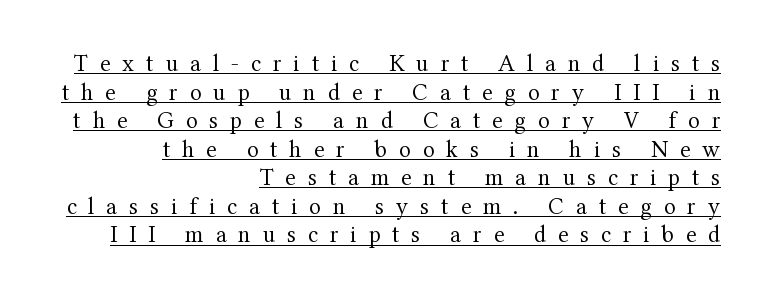
Q: Is the text bold? A: No.
Q: Is the text italic (slanted)? A: No, it is upright.
Q: Is the text underlined? A: Yes.
Q: How is the paragraph aligned? A: Right-aligned.
Q: Is the spacing between letters normal or unusually wide? A: Unusually wide.
